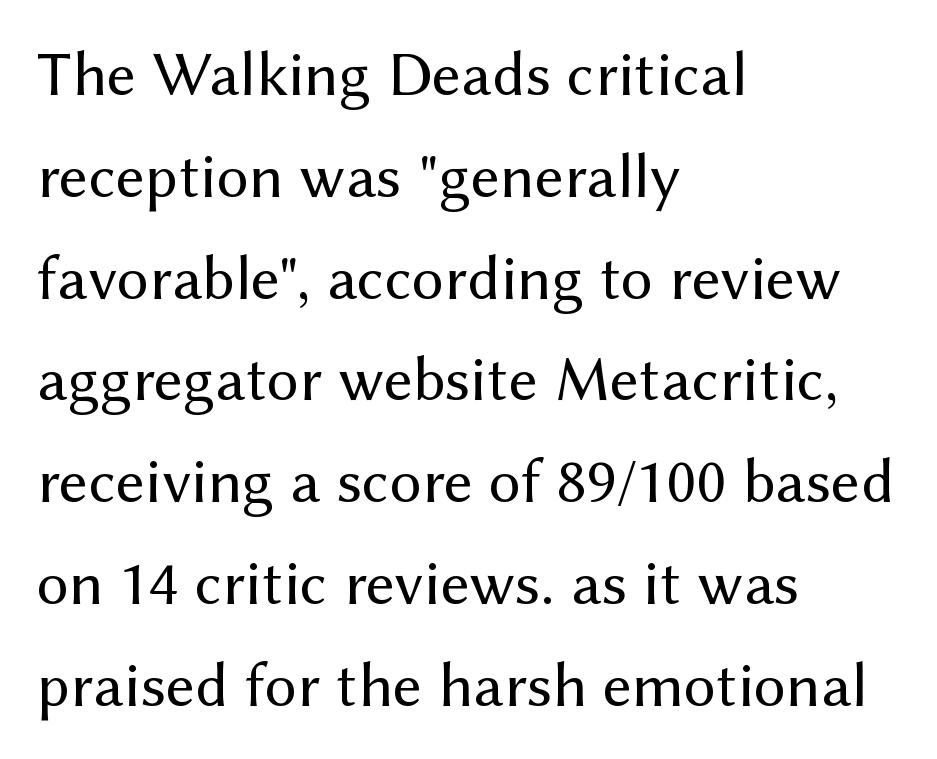
{"serif": "no", "italic": "no", "bold": "no", "weight": "regular", "width": "normal", "stroke_contrast": "medium", "x_height": "medium", "monospaced": "no", "underline": "no", "align": "left", "line_spacing": "normal", "line_spacing_ratio": 1.59, "letter_spacing": "normal", "letter_spacing_em": 0.0, "glyph_px": 64}
